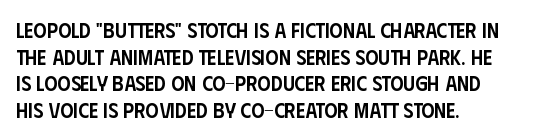
{"italic": "no", "bold": "semi", "underline": "no", "align": "left", "line_spacing": "normal", "line_spacing_ratio": 1.27, "letter_spacing": "normal", "letter_spacing_em": 0.0, "glyph_px": 21}
